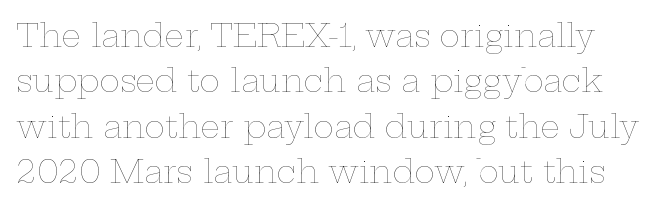
The line-height multiplier appears to be the usual default. Tracking value appears to be zero — textbook default spacing. This sample uses an upright cut, with every glyph sitting square on the baseline. The space directly below the letters is spotless.
